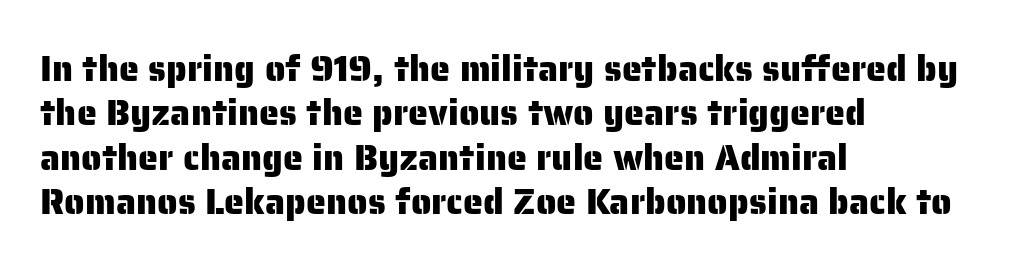
Q: Is the text italic (slanted)? A: No, it is upright.
Q: Is the typeface a serif or a sans-serif typeface? A: Sans-serif.
Q: Is the text underlined? A: No.
Q: How is the paragraph aligned? A: Left-aligned.
Q: Is the spacing between letters normal or unusually wide? A: Normal.
Q: Width (condensed, normal, or wide)? A: Normal.
Q: Stroke contrast? A: Low.
Q: x-height? A: Medium.
Q: Monospaced? A: No.
